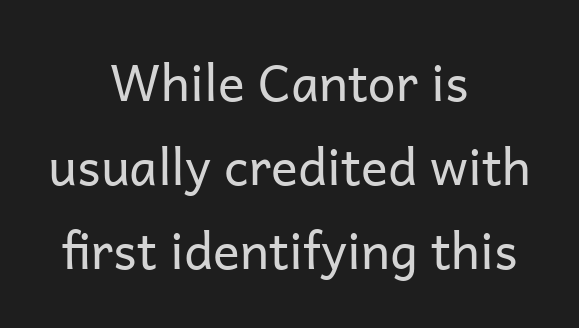
{"serif": "no", "italic": "no", "bold": "no", "weight": "regular", "width": "normal", "stroke_contrast": "low", "x_height": "medium", "monospaced": "no", "underline": "no", "align": "center", "line_spacing": "normal", "line_spacing_ratio": 1.68, "letter_spacing": "normal", "letter_spacing_em": 0.0, "glyph_px": 50}
